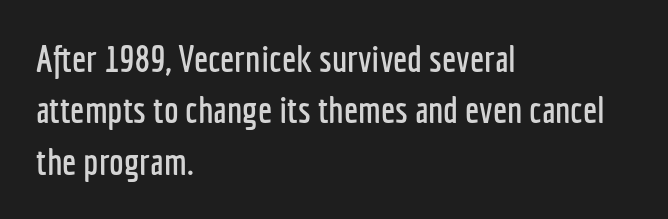
Q: Is the text italic (slanted)? A: No, it is upright.
Q: Is the typeface a serif or a sans-serif typeface? A: Sans-serif.
Q: Is the text underlined? A: No.
Q: How is the paragraph aligned? A: Left-aligned.
Q: Is the spacing between letters normal or unusually wide? A: Normal.
Q: Is the spacing between lines tight, normal or loose? A: Normal.
Q: Width (condensed, normal, or wide)? A: Condensed.
Q: Stroke contrast? A: Low.
Q: x-height? A: Medium.
Q: Monospaced? A: No.
